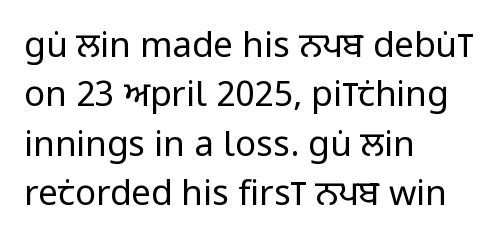
Q: Is the text bold? A: No.
Q: Is the text italic (slanted)? A: No, it is upright.
Q: Is the typeface a serif or a sans-serif typeface? A: Sans-serif.
Q: Is the text underlined? A: No.
Q: How is the paragraph aligned? A: Left-aligned.
Q: Is the spacing between letters normal or unusually wide? A: Normal.
Q: Is the spacing between lines tight, normal or loose? A: Normal.
Q: Width (condensed, normal, or wide)? A: Condensed.
Q: Stroke contrast? A: Low.
Q: x-height? A: Large.
Q: Monospaced? A: No.
